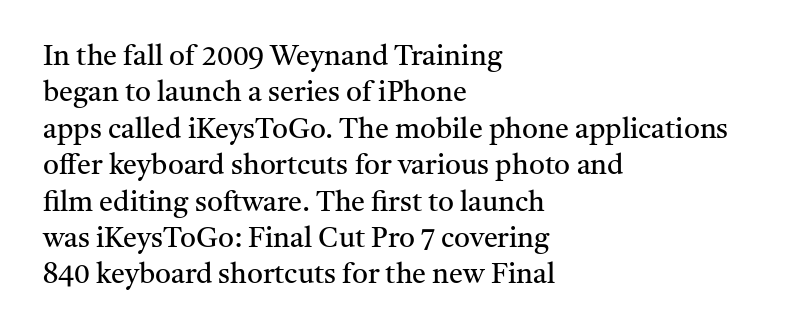
The image shows 28 px regular-weight serif type, upright; set left-aligned, normal line spacing (1.3x), normal letter spacing, not underlined; medium stroke contrast and a medium x-height.
